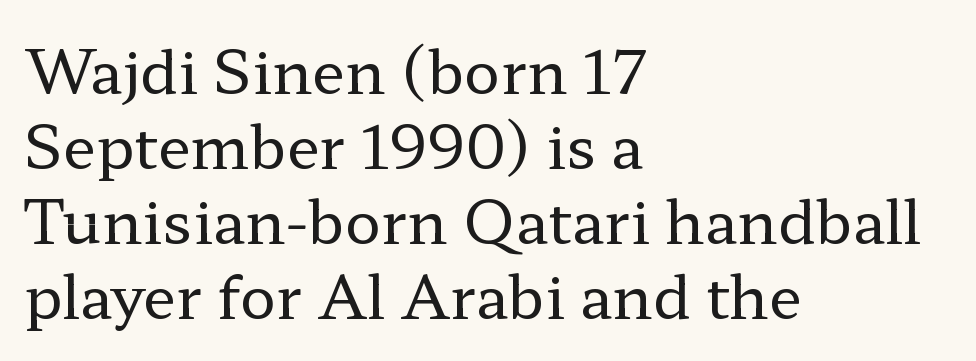
The image shows 60 px regular-weight, wide serif type, upright; set left-aligned, normal line spacing (1.25x), normal letter spacing, not underlined; low stroke contrast and a medium x-height.
